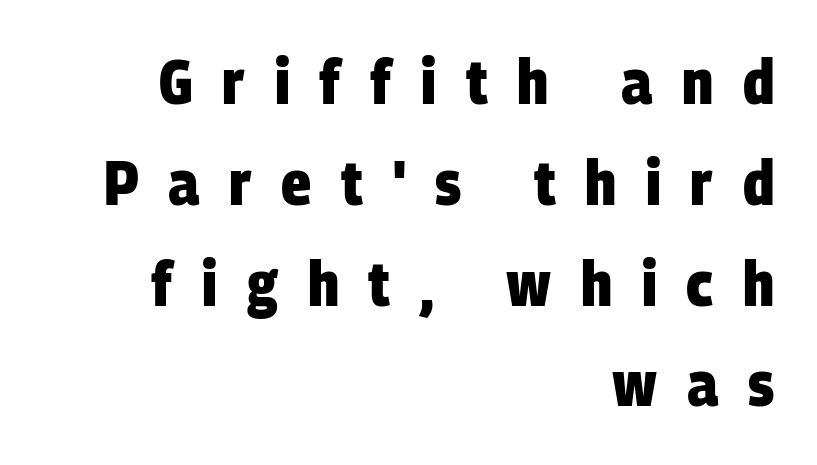
{"serif": "no", "bold": "yes", "weight": "heavy", "width": "condensed", "stroke_contrast": "low", "x_height": "large", "monospaced": "no", "underline": "no", "align": "right", "line_spacing": "normal", "line_spacing_ratio": 1.6, "letter_spacing": "wide", "letter_spacing_em": 0.47, "glyph_px": 63}
